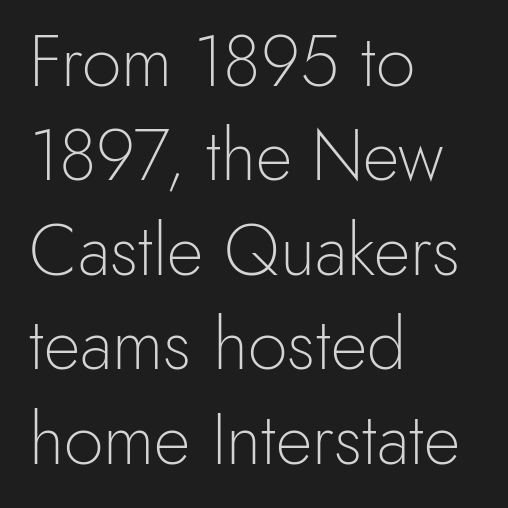
{"serif": "no", "italic": "no", "bold": "no", "weight": "light", "width": "normal", "x_height": "small", "monospaced": "no", "underline": "no", "align": "left", "line_spacing": "normal", "line_spacing_ratio": 1.33, "letter_spacing": "normal", "letter_spacing_em": 0.0, "glyph_px": 71}
